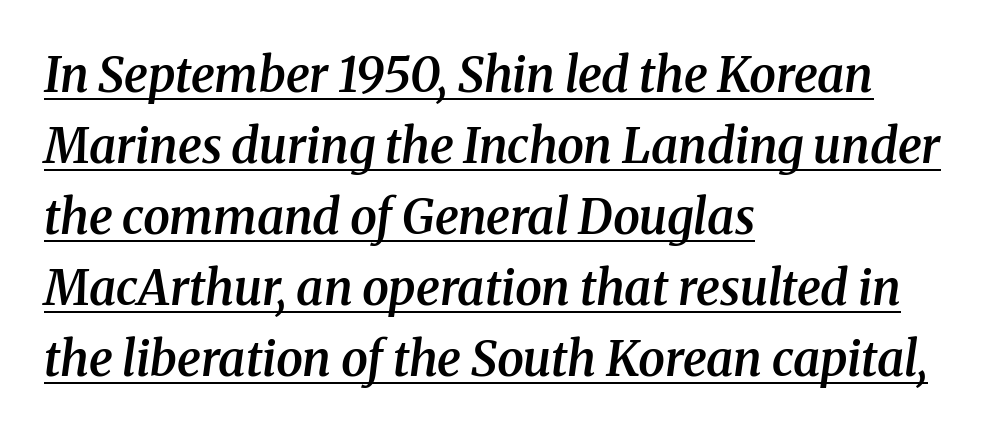
{"serif": "yes", "italic": "yes", "lean": "right", "slant_degrees": 8, "bold": "semi", "weight": "semibold", "width": "normal", "stroke_contrast": "medium", "x_height": "medium", "monospaced": "no", "underline": "yes", "align": "left", "line_spacing": "normal", "line_spacing_ratio": 1.48, "letter_spacing": "normal", "letter_spacing_em": 0.0, "glyph_px": 48}
